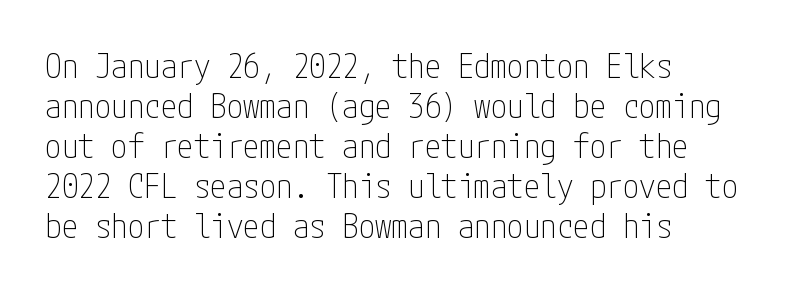
The image shows 33 px thin, condensed sans-serif type, upright; set left-aligned, line spacing 1.21x, normal letter spacing, not underlined; low stroke contrast and a medium x-height.
